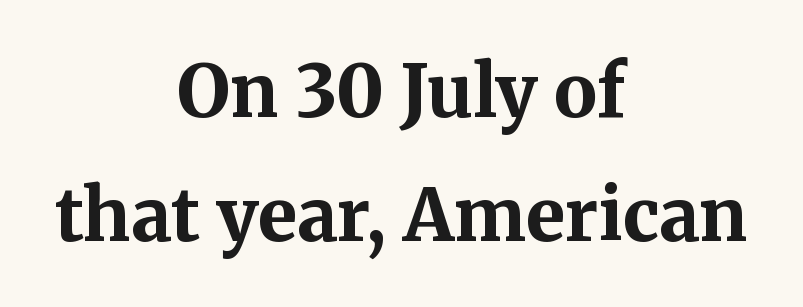
Q: Is the text bold? A: Yes.
Q: Is the text italic (slanted)? A: No, it is upright.
Q: Is the typeface a serif or a sans-serif typeface? A: Serif.
Q: Is the text underlined? A: No.
Q: How is the paragraph aligned? A: Centered.
Q: Is the spacing between letters normal or unusually wide? A: Normal.
Q: Width (condensed, normal, or wide)? A: Normal.
Q: Stroke contrast? A: Medium.
Q: x-height? A: Medium.
Q: Monospaced? A: No.
